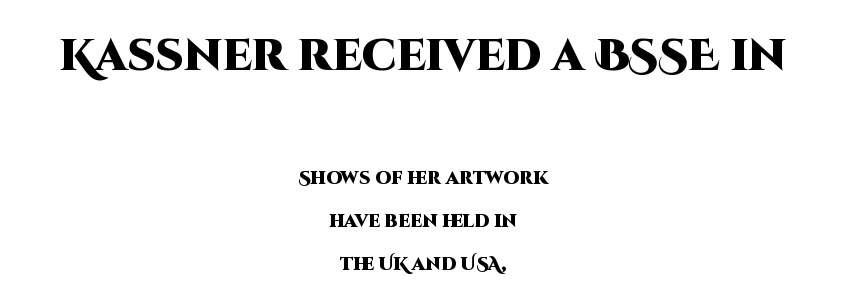
Two sizes are in play, and the larger belongs to the first block. One glance says open: line gaps are wider than usual. The letters advance in unequal steps, a hallmark of proportional type. Standard letterfit; no display-style spreading of the glyphs.
